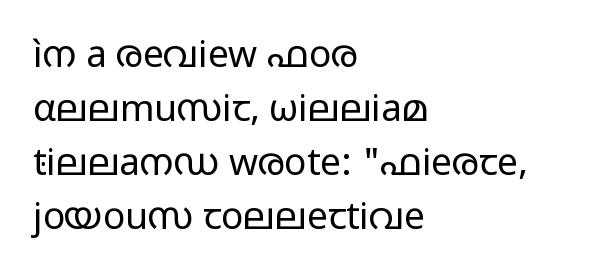
Is this a sans? Yes — the strokes have no serifs. Bare-footed words on every line. All the whitespace from short lines collects on the right. These lines are rendered in a variable-pitch font.
